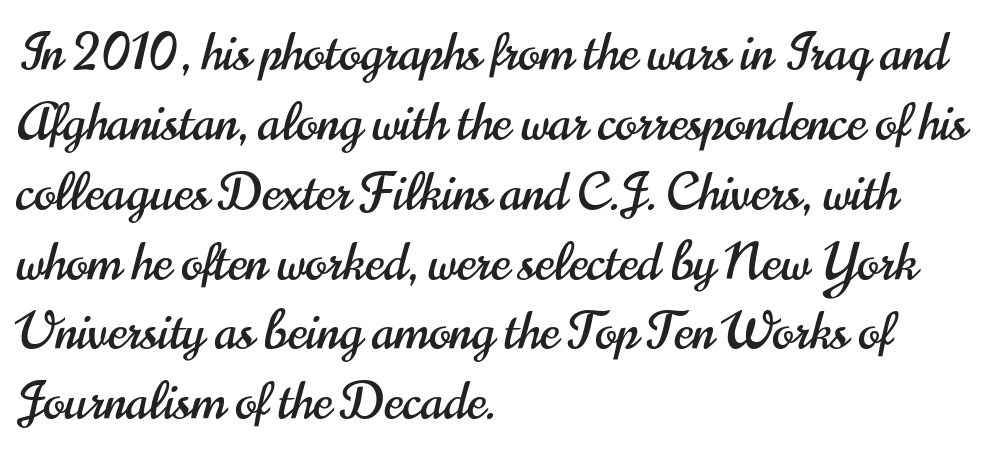
{"serif": "no", "width": "condensed", "stroke_contrast": "high", "x_height": "small", "monospaced": "no", "underline": "no", "align": "left", "line_spacing": "normal", "line_spacing_ratio": 1.37, "letter_spacing": "normal", "letter_spacing_em": 0.0, "glyph_px": 51}
